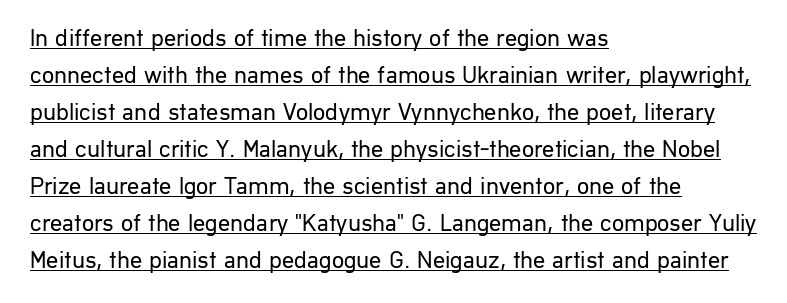
A typesetter would mark this as roman, not italic. The passage shown stacks its lines at a standard gap. The face used here appears with an underline applied. In CSS terms this would be text-align: left.
